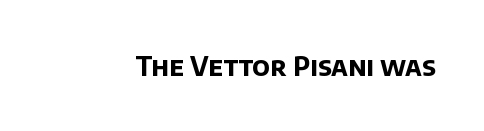
Set as a true bold cut, around the 700 mark. No word sits above an underline. Nothing unusual about the tracking: characters are spaced as the font intends.
